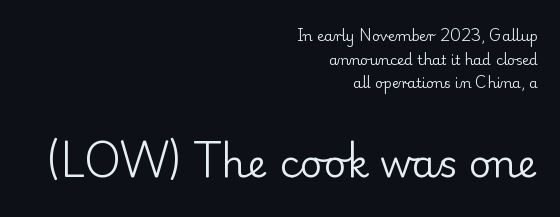
The image shows 39 px regular-weight serif type, upright; set right-aligned, normal line spacing (1.68x), normal letter spacing, not underlined; the second (bottom) block is 2.79x larger; low stroke contrast and a small x-height.
